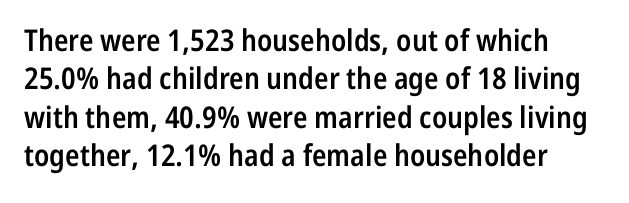
Leading: standard. Caption: standard tracking, unaltered. No italicization has been applied; the sample stays upright. The glyphs in this specimen are sans serif.
